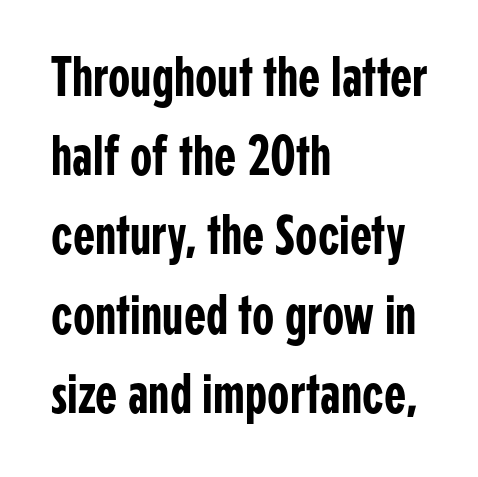
{"serif": "no", "italic": "no", "width": "condensed", "stroke_contrast": "low", "x_height": "medium", "monospaced": "no", "underline": "no", "align": "left", "line_spacing": "normal", "line_spacing_ratio": 1.39, "letter_spacing": "normal", "letter_spacing_em": 0.0, "glyph_px": 57}
